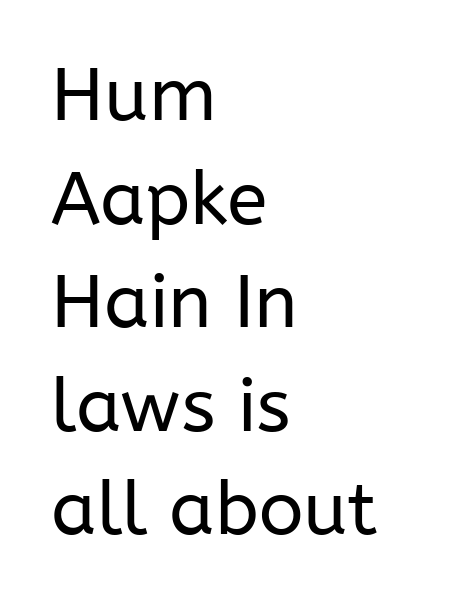
The image shows 74 px regular-weight sans-serif type, upright; set left-aligned, normal line spacing (1.4x), normal letter spacing, not underlined; low stroke contrast and a medium x-height.
